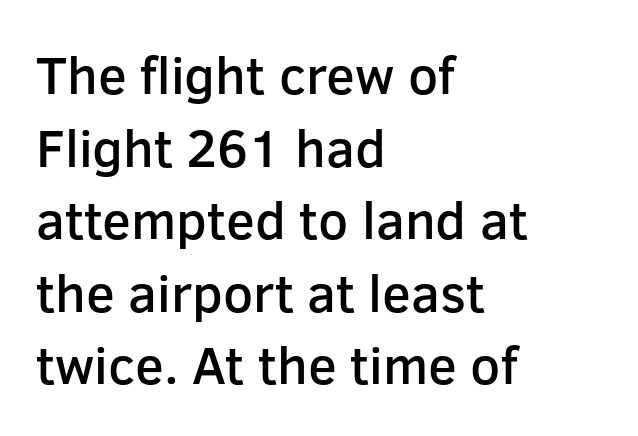
Reading down the column, the eye jumps a familiar distance to each next line. Descenders hang freely into open space. Short note: letters normally spaced. Semibold letterforms, between regular and bold. This sample is left-justified, so line endings fall wherever the words run out.
